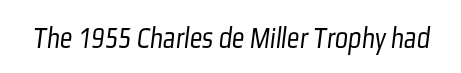
{"serif": "no", "bold": "no", "weight": "light", "width": "condensed", "stroke_contrast": "low", "x_height": "medium", "monospaced": "no", "underline": "no", "letter_spacing": "normal", "letter_spacing_em": 0.0, "glyph_px": 31}
